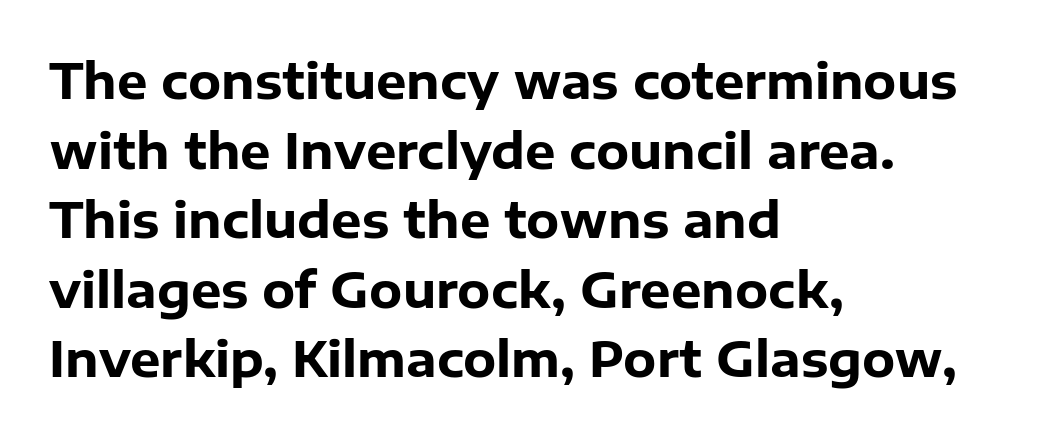
Q: Is the text bold? A: Yes.
Q: Is the text italic (slanted)? A: No, it is upright.
Q: Is the typeface a serif or a sans-serif typeface? A: Sans-serif.
Q: Is the text underlined? A: No.
Q: How is the paragraph aligned? A: Left-aligned.
Q: Is the spacing between letters normal or unusually wide? A: Normal.
Q: Is the spacing between lines tight, normal or loose? A: Normal.
Q: Width (condensed, normal, or wide)? A: Normal.
Q: Stroke contrast? A: Low.
Q: x-height? A: Medium.
Q: Monospaced? A: No.
